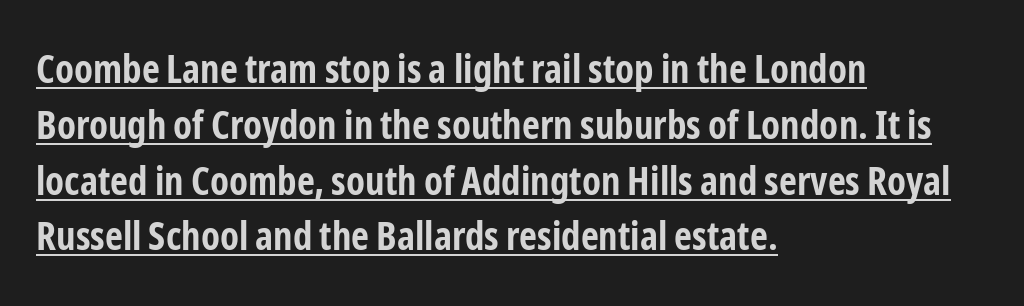
Q: Is the text bold? A: Yes.
Q: Is the text italic (slanted)? A: No, it is upright.
Q: Is the typeface a serif or a sans-serif typeface? A: Sans-serif.
Q: Is the text underlined? A: Yes.
Q: How is the paragraph aligned? A: Left-aligned.
Q: Is the spacing between letters normal or unusually wide? A: Normal.
Q: Is the spacing between lines tight, normal or loose? A: Normal.
Q: Width (condensed, normal, or wide)? A: Condensed.
Q: Stroke contrast? A: Low.
Q: x-height? A: Medium.
Q: Monospaced? A: No.
